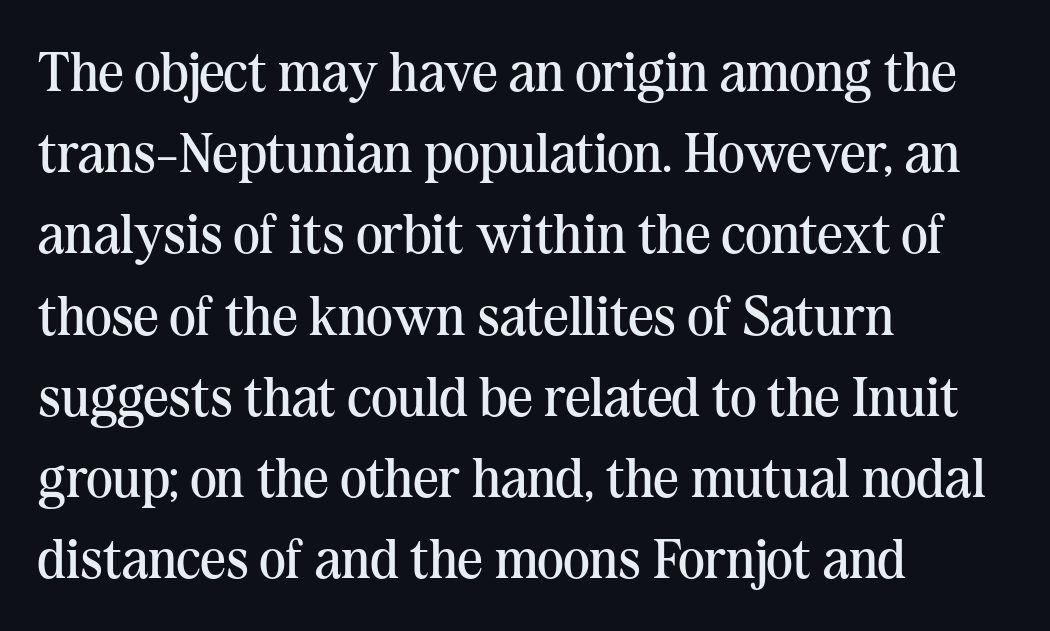
Q: Is the text bold? A: No.
Q: Is the text italic (slanted)? A: No, it is upright.
Q: Is the typeface a serif or a sans-serif typeface? A: Serif.
Q: Is the text underlined? A: No.
Q: How is the paragraph aligned? A: Left-aligned.
Q: Is the spacing between letters normal or unusually wide? A: Normal.
Q: Is the spacing between lines tight, normal or loose? A: Normal.
Q: Width (condensed, normal, or wide)? A: Normal.
Q: Stroke contrast? A: Medium.
Q: x-height? A: Medium.
Q: Monospaced? A: No.
